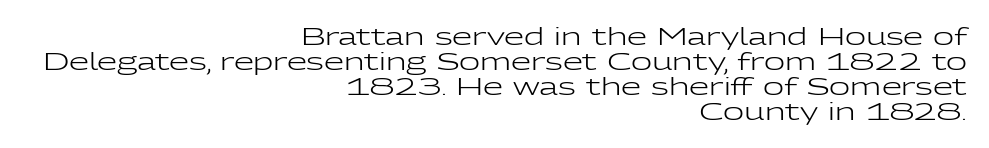
{"italic": "no", "bold": "no", "underline": "no", "align": "right", "line_spacing": "tight", "line_spacing_ratio": 1.08, "letter_spacing": "normal", "letter_spacing_em": 0.0, "glyph_px": 23}
